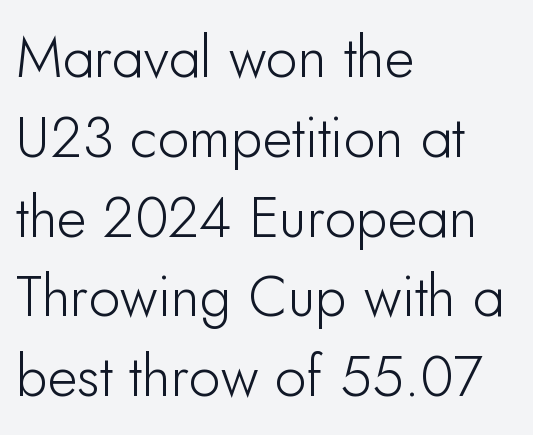
{"serif": "no", "italic": "no", "width": "normal", "stroke_contrast": "low", "x_height": "small", "monospaced": "no", "underline": "no", "align": "left", "line_spacing": "normal", "line_spacing_ratio": 1.4, "letter_spacing": "normal", "letter_spacing_em": 0.0, "glyph_px": 57}
